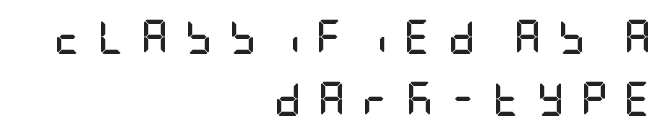
The image shows 34 px semibold, condensed sans-serif type, upright; set right-aligned, line spacing 1.81x, unusually wide letter spacing (+0.47 em), not underlined; low stroke contrast and a large x-height.
